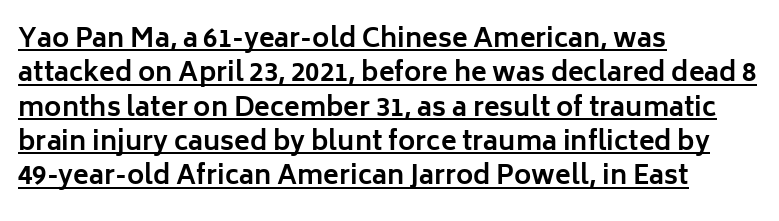
Q: Is the text bold? A: Yes.
Q: Is the text italic (slanted)? A: No, it is upright.
Q: Is the text underlined? A: Yes.
Q: How is the paragraph aligned? A: Left-aligned.
Q: Is the spacing between letters normal or unusually wide? A: Normal.
Q: Is the spacing between lines tight, normal or loose? A: Normal.
